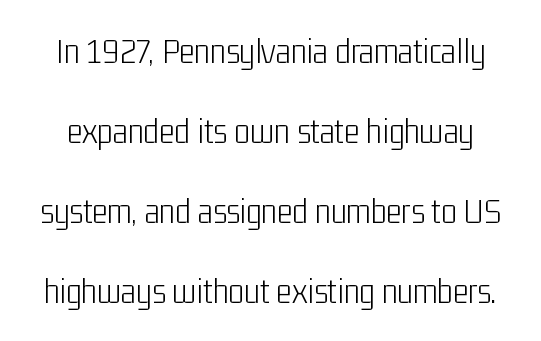
The image shows 37 px light, condensed sans-serif type, upright; set loose line spacing (2.16x), normal letter spacing, not underlined; low stroke contrast and a medium x-height.
